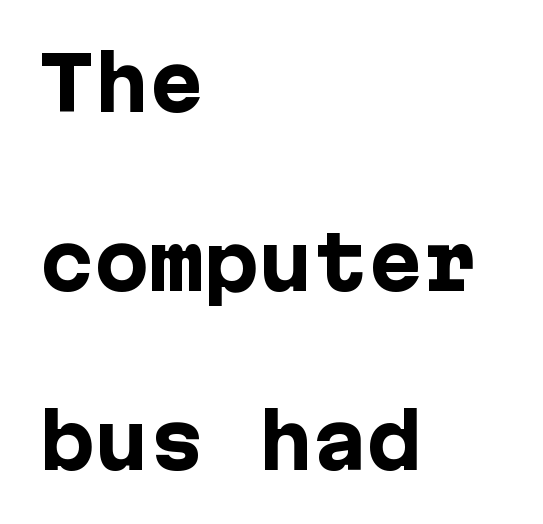
{"serif": "no", "italic": "no", "bold": "yes", "weight": "heavy", "width": "normal", "stroke_contrast": "low", "x_height": "medium", "underline": "no", "align": "left", "line_spacing": "loose", "line_spacing_ratio": 2.45, "letter_spacing": "normal", "letter_spacing_em": 0.0, "glyph_px": 73}
